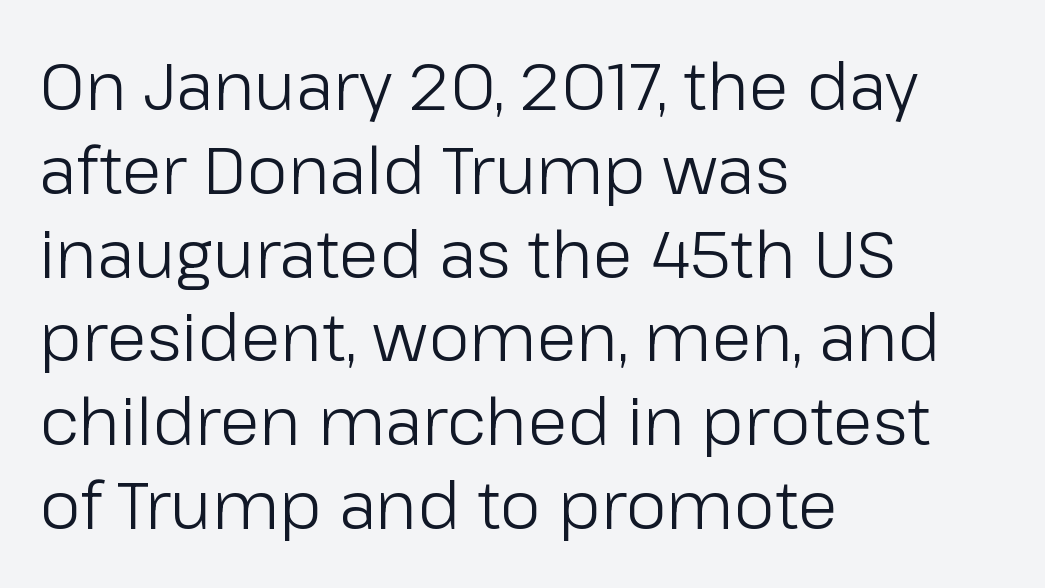
{"serif": "no", "italic": "no", "bold": "no", "weight": "light", "width": "normal", "stroke_contrast": "low", "x_height": "medium", "monospaced": "no", "underline": "no", "align": "left", "line_spacing": "normal", "line_spacing_ratio": 1.27, "letter_spacing": "normal", "letter_spacing_em": 0.0, "glyph_px": 66}
